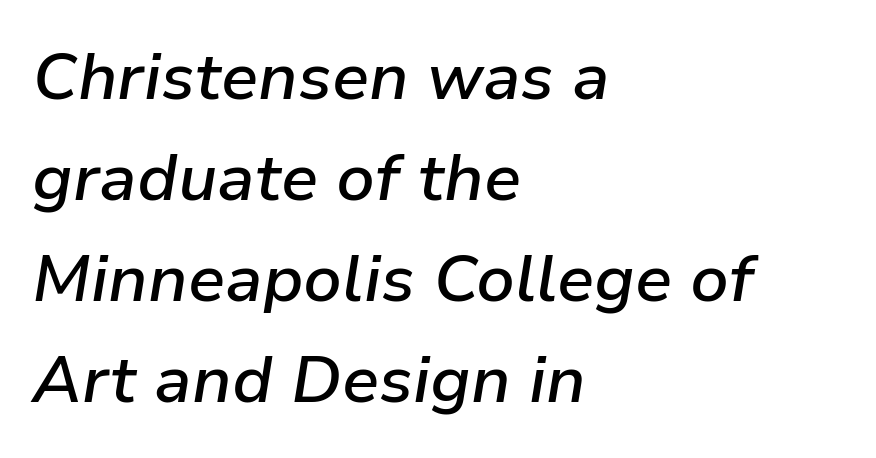
The image shows 66 px semibold type, italic (leaning right); set left-aligned, normal line spacing (1.53x), normal letter spacing, not underlined; low stroke contrast and a medium x-height.
